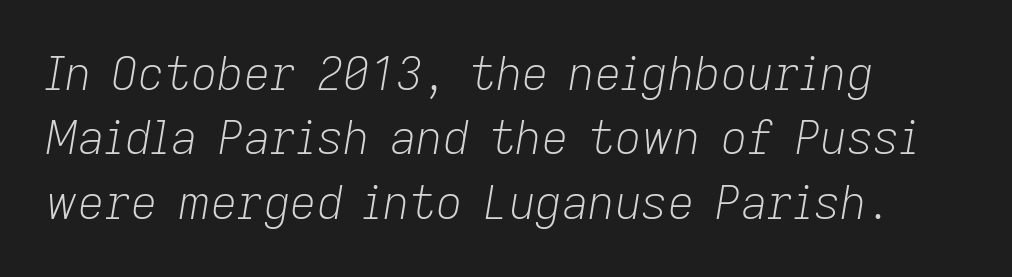
Q: Is the text bold? A: No.
Q: Is the text italic (slanted)? A: Yes, it leans right by about 9 degrees.
Q: Is the text underlined? A: No.
Q: How is the paragraph aligned? A: Left-aligned.
Q: Is the spacing between letters normal or unusually wide? A: Normal.
Q: Is the spacing between lines tight, normal or loose? A: Normal.
Q: Width (condensed, normal, or wide)? A: Normal.
Q: Stroke contrast? A: Low.
Q: x-height? A: Medium.
Q: Monospaced? A: No.
